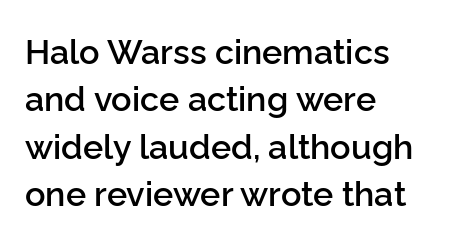
The image shows 34 px semibold sans-serif type, upright; set left-aligned, normal line spacing (1.39x), normal letter spacing, not underlined; low stroke contrast and a medium x-height.
